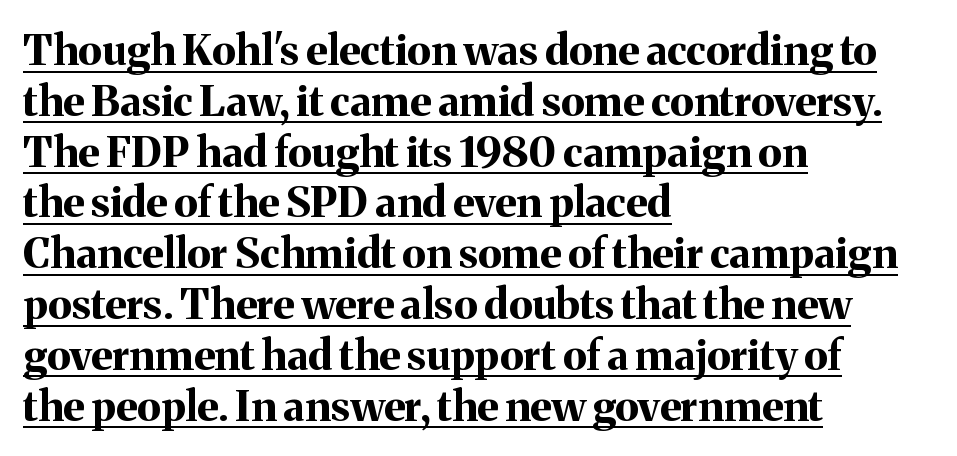
{"serif": "yes", "italic": "no", "bold": "yes", "weight": "bold", "width": "normal", "stroke_contrast": "medium", "x_height": "medium", "monospaced": "no", "underline": "yes", "align": "left", "line_spacing_ratio": 1.21, "letter_spacing": "normal", "letter_spacing_em": 0.0, "glyph_px": 42}
